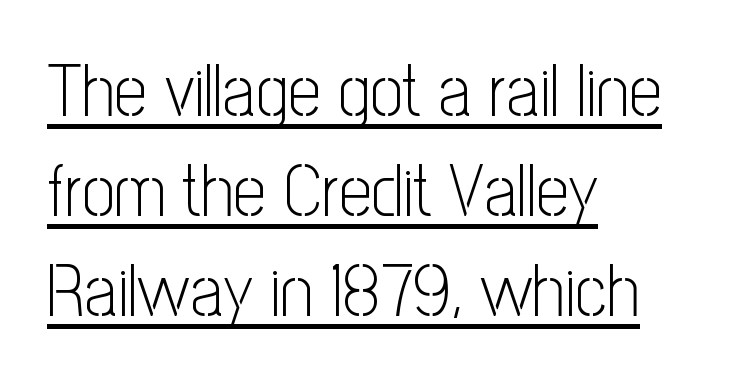
Q: Is the text bold? A: No.
Q: Is the text italic (slanted)? A: No, it is upright.
Q: Is the typeface a serif or a sans-serif typeface? A: Sans-serif.
Q: Is the text underlined? A: Yes.
Q: How is the paragraph aligned? A: Left-aligned.
Q: Is the spacing between letters normal or unusually wide? A: Normal.
Q: Is the spacing between lines tight, normal or loose? A: Normal.
Q: Width (condensed, normal, or wide)? A: Condensed.
Q: Stroke contrast? A: Low.
Q: x-height? A: Medium.
Q: Monospaced? A: No.
